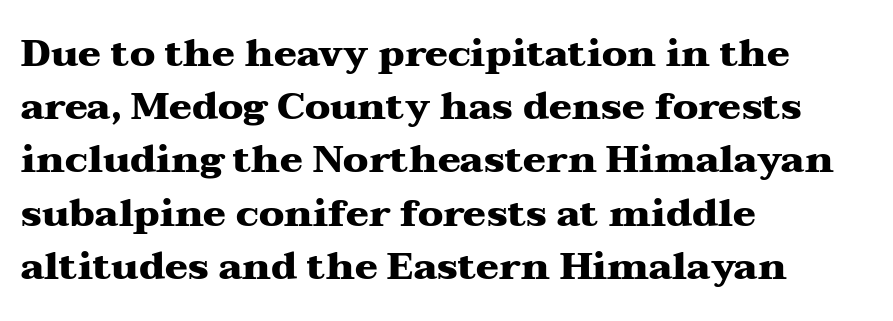
Q: Is the text bold? A: Yes.
Q: Is the text italic (slanted)? A: No, it is upright.
Q: Is the typeface a serif or a sans-serif typeface? A: Serif.
Q: Is the text underlined? A: No.
Q: How is the paragraph aligned? A: Left-aligned.
Q: Is the spacing between letters normal or unusually wide? A: Normal.
Q: Is the spacing between lines tight, normal or loose? A: Normal.
Q: Width (condensed, normal, or wide)? A: Wide.
Q: Stroke contrast? A: Medium.
Q: x-height? A: Medium.
Q: Monospaced? A: No.
